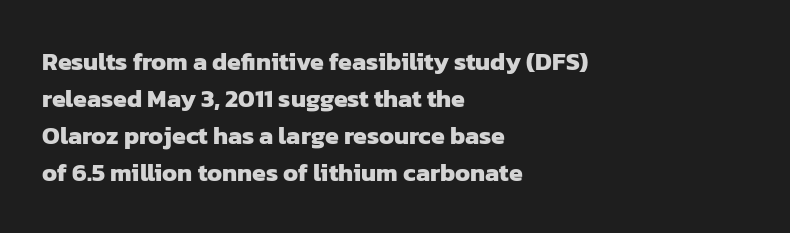
{"bold": "yes", "underline": "no", "align": "left", "line_spacing": "normal", "line_spacing_ratio": 1.48, "letter_spacing": "normal", "letter_spacing_em": 0.0, "glyph_px": 25}
